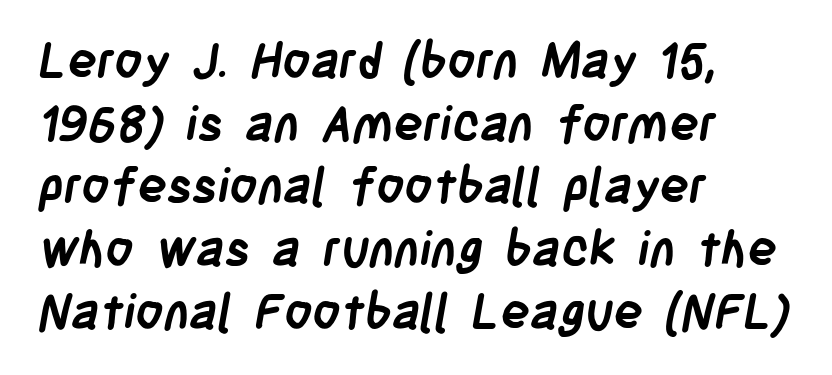
{"serif": "no", "bold": "yes", "weight": "semibold", "width": "condensed", "stroke_contrast": "low", "x_height": "large", "monospaced": "no", "underline": "no", "align": "left", "line_spacing": "normal", "line_spacing_ratio": 1.28, "letter_spacing": "normal", "letter_spacing_em": 0.0, "glyph_px": 49}
